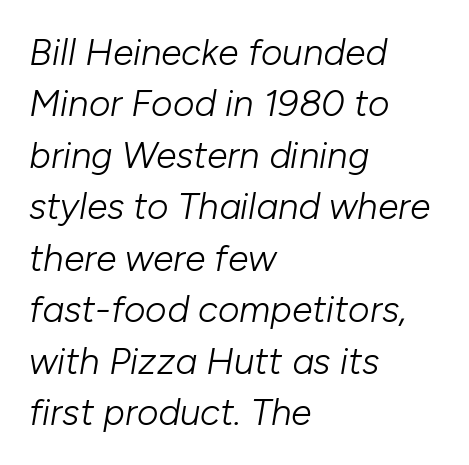
The image shows 37 px light type, italic (leaning right); set left-aligned, normal line spacing (1.39x), normal letter spacing, not underlined; low stroke contrast and a medium x-height.
